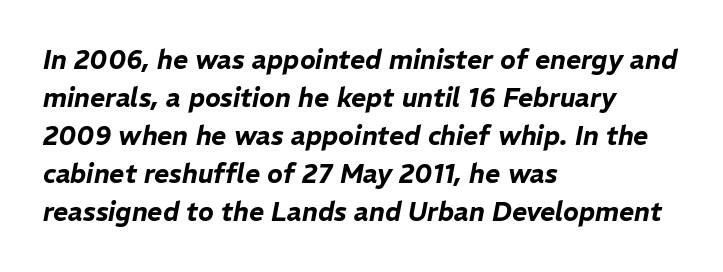
Q: Is the text italic (slanted)? A: Yes, it leans right by about 11 degrees.
Q: Is the text underlined? A: No.
Q: How is the paragraph aligned? A: Left-aligned.
Q: Is the spacing between letters normal or unusually wide? A: Normal.
Q: Is the spacing between lines tight, normal or loose? A: Normal.
